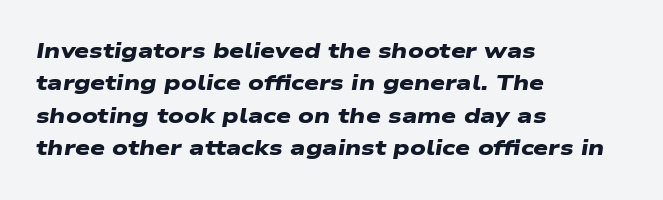
The passage shown stacks its lines at a standard gap. The line texture is even and compact thanks to regular tracking. The lines are quadded left. In terms of weight, the rendering is a true, heavy bold. The foot of each line stays bare and open.
